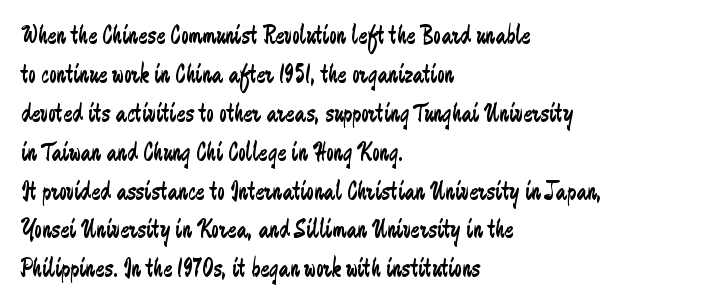
Q: Is the text bold? A: No.
Q: Is the text italic (slanted)? A: Yes.
Q: Is the text underlined? A: No.
Q: How is the paragraph aligned? A: Left-aligned.
Q: Is the spacing between letters normal or unusually wide? A: Normal.
Q: Is the spacing between lines tight, normal or loose? A: Normal.
